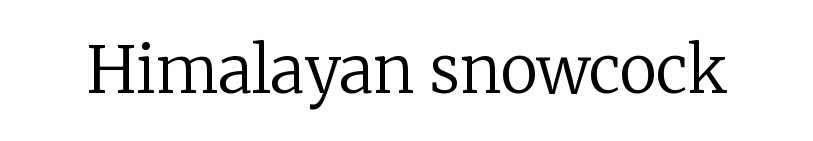
{"serif": "yes", "italic": "no", "bold": "no", "weight": "regular", "width": "normal", "stroke_contrast": "low", "x_height": "medium", "monospaced": "no", "underline": "no", "letter_spacing": "normal", "letter_spacing_em": 0.0, "glyph_px": 64}
